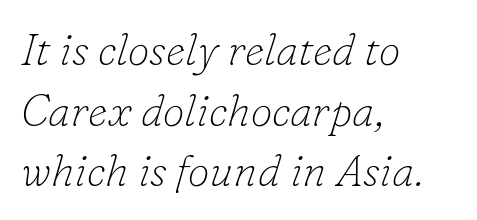
Q: Is the text bold? A: No.
Q: Is the text italic (slanted)? A: Yes, it leans right by about 16 degrees.
Q: Is the typeface a serif or a sans-serif typeface? A: Serif.
Q: Is the text underlined? A: No.
Q: How is the paragraph aligned? A: Left-aligned.
Q: Is the spacing between letters normal or unusually wide? A: Normal.
Q: Is the spacing between lines tight, normal or loose? A: Normal.
Q: Width (condensed, normal, or wide)? A: Normal.
Q: Stroke contrast? A: Low.
Q: x-height? A: Small.
Q: Monospaced? A: No.
